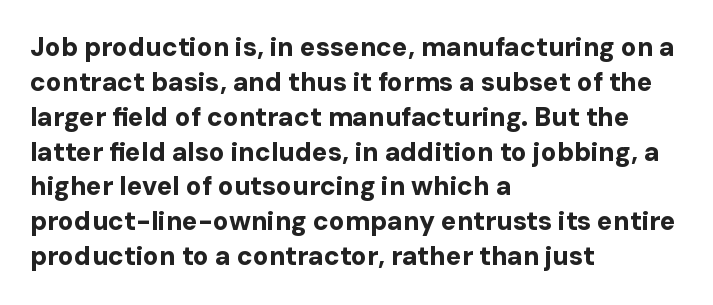
The image shows 26 px bold type, upright; set left-aligned, normal line spacing (1.34x), normal letter spacing, not underlined.
